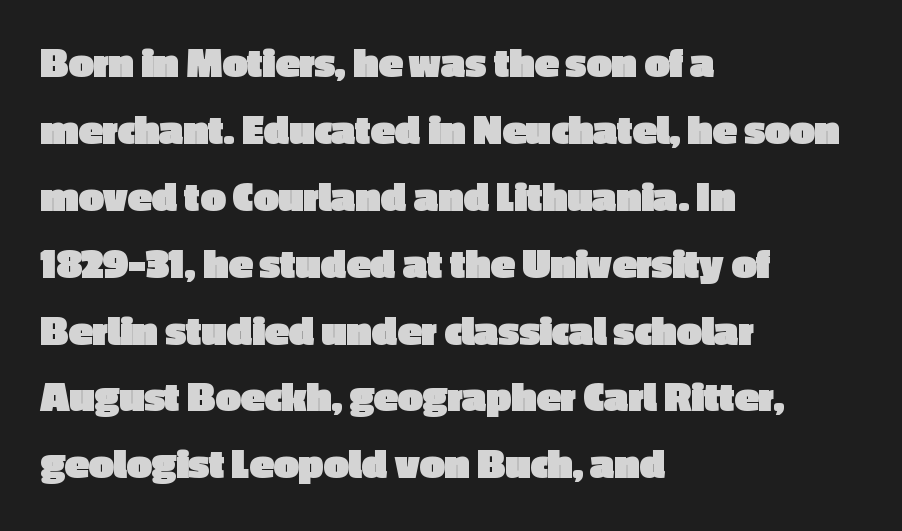
Q: Is the text bold? A: Yes.
Q: Is the text italic (slanted)? A: No, it is upright.
Q: Is the typeface a serif or a sans-serif typeface? A: Sans-serif.
Q: Is the text underlined? A: No.
Q: How is the paragraph aligned? A: Left-aligned.
Q: Is the spacing between letters normal or unusually wide? A: Normal.
Q: Is the spacing between lines tight, normal or loose? A: Normal.
Q: Width (condensed, normal, or wide)? A: Normal.
Q: x-height? A: Medium.
Q: Monospaced? A: No.
